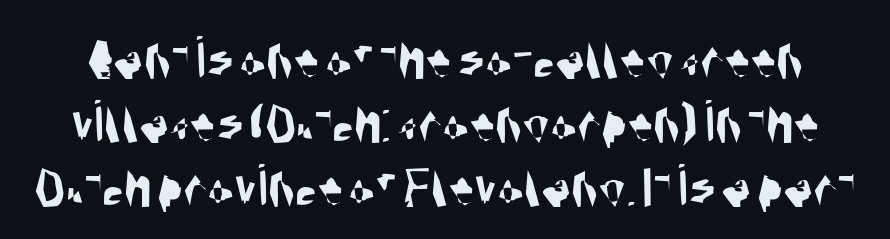
Proportional: the letters do not fall into vertical columns. The gap between lines stays unmarked. Here the glyphs are tracked normally, forming tight word shapes. The line-height multiplier appears low, near solid setting.
